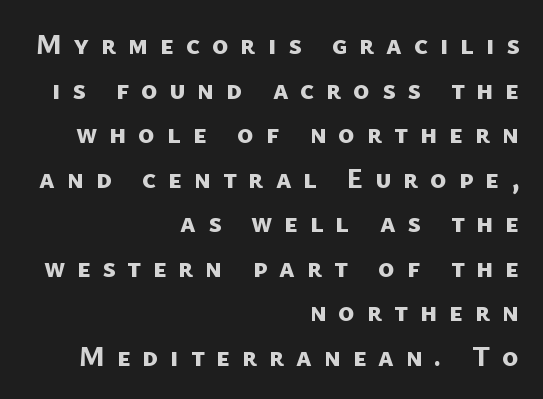
Does the leading feel generous? No, just average. Pretty heavy lettering here — definitely bold. Clear beneath every line of the passage. Leftover space on each line is placed entirely before the opening word.
